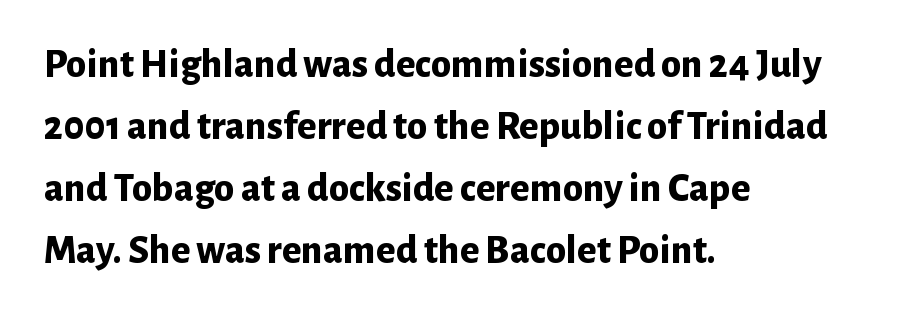
Is the type bold? Yes — the strokes are clearly thick and heavy. Inter-character spacing is left at the font's built-in metrics. What's the leading like? Ordinary, nothing unusual. Short and long lines alike share a common starting point at left. The face used here is proportionally spaced, like ordinary book or web type.
